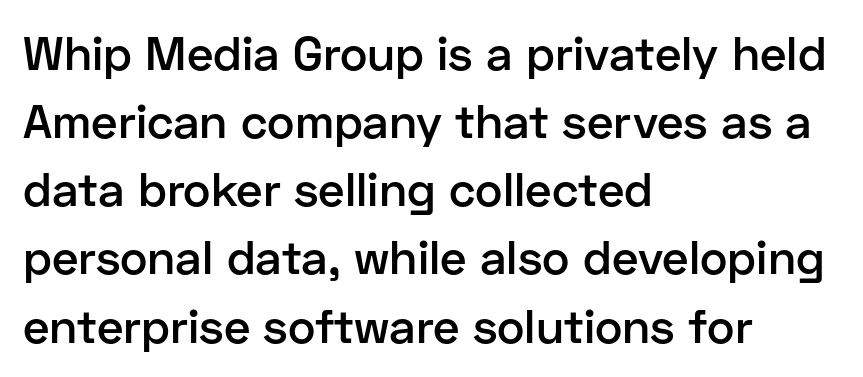
{"serif": "no", "italic": "no", "bold": "semi", "weight": "semibold", "width": "normal", "stroke_contrast": "low", "x_height": "medium", "monospaced": "no", "underline": "no", "align": "left", "line_spacing": "normal", "line_spacing_ratio": 1.45, "letter_spacing": "normal", "letter_spacing_em": 0.0, "glyph_px": 47}
